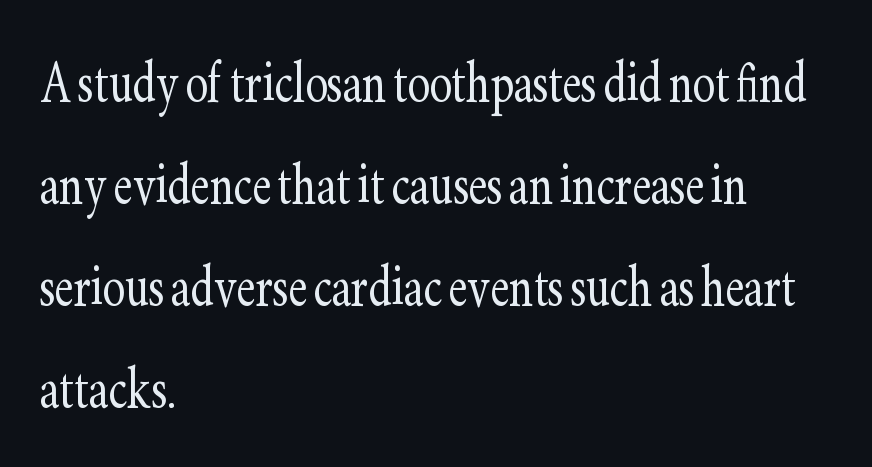
The image shows 67 px light, condensed serif type, upright; set left-aligned, normal line spacing (1.52x), normal letter spacing, not underlined; low stroke contrast and a small x-height.
